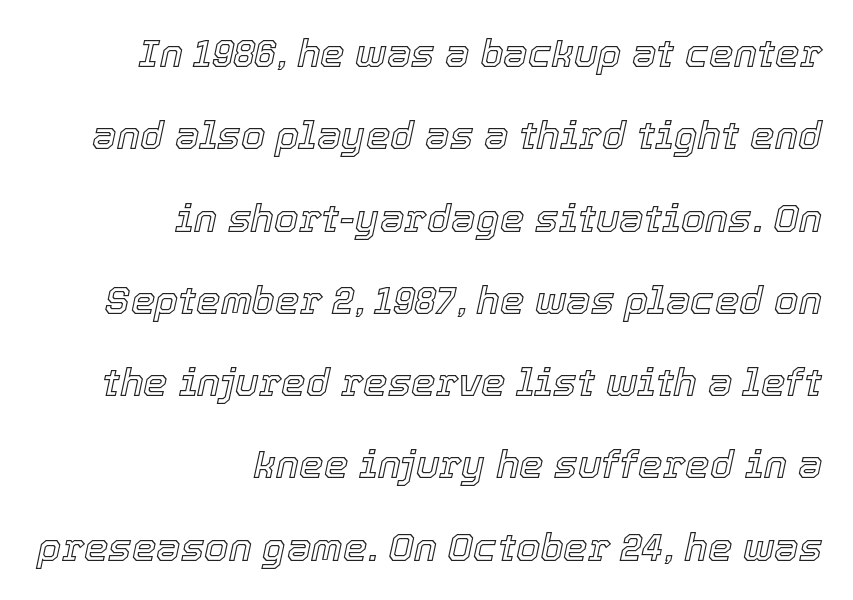
The image shows 39 px text type, italic (leaning right); set right-aligned, loose line spacing (2.11x), normal letter spacing, not underlined; a medium x-height.
